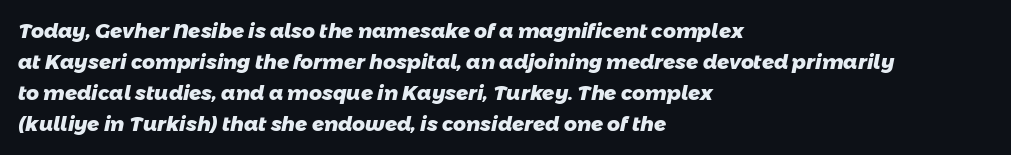
{"bold": "yes", "underline": "no", "align": "left", "line_spacing": "normal", "line_spacing_ratio": 1.55, "letter_spacing": "normal", "letter_spacing_em": 0.0, "glyph_px": 20}
